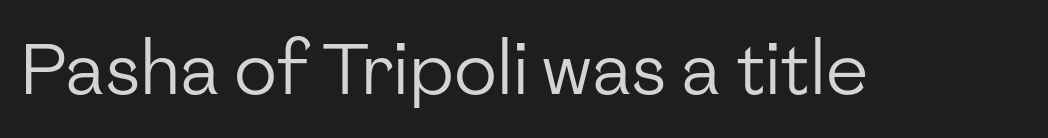
{"serif": "no", "italic": "no", "bold": "no", "weight": "regular", "width": "normal", "stroke_contrast": "low", "x_height": "medium", "monospaced": "no", "underline": "no", "letter_spacing": "normal", "letter_spacing_em": 0.0, "glyph_px": 71}
